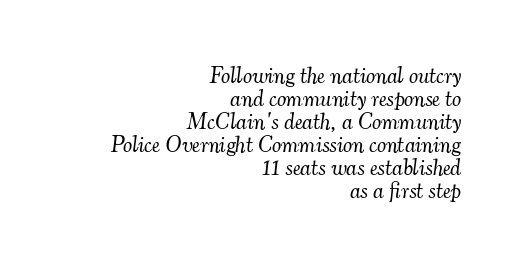
Q: Is the text bold? A: No.
Q: Is the text italic (slanted)? A: Yes, it leans right by about 7 degrees.
Q: Is the text underlined? A: No.
Q: How is the paragraph aligned? A: Right-aligned.
Q: Is the spacing between letters normal or unusually wide? A: Normal.
Q: Is the spacing between lines tight, normal or loose? A: Tight.
